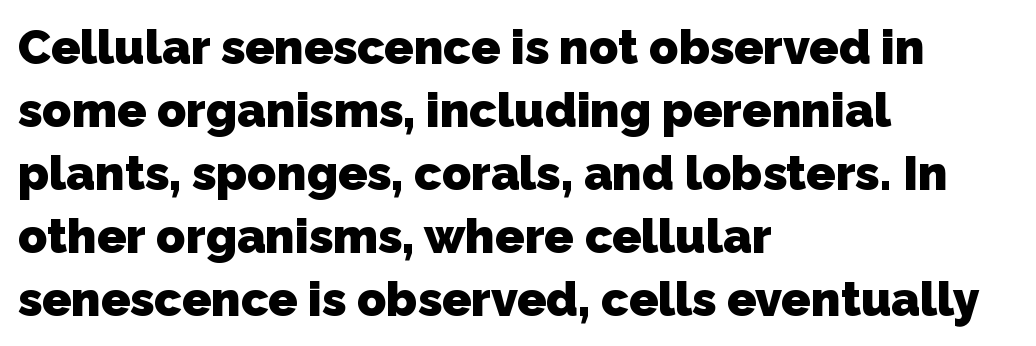
Vertical spacing — default. Nope, no serifs anywhere on these letters. This is heavy type, rendered in bold. Check the space under the baseline: it is left empty. The horizontal fit of the characters is conventional and even.
